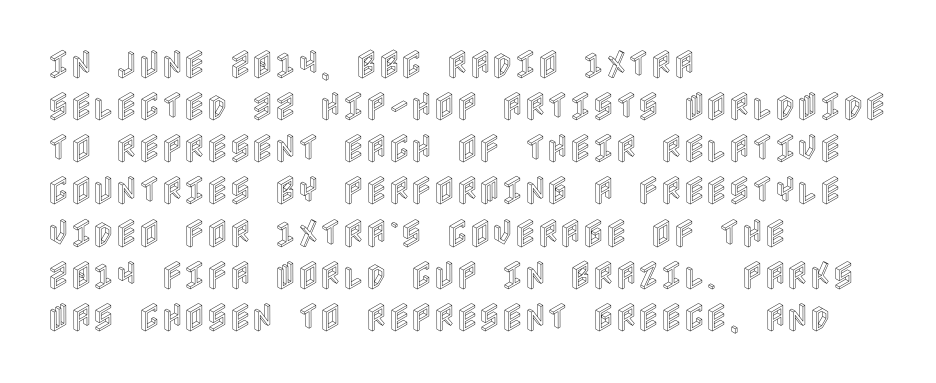
{"italic": "no", "width": "condensed", "x_height": "large", "underline": "no", "align": "left", "line_spacing": "normal", "line_spacing_ratio": 1.36, "letter_spacing": "normal", "letter_spacing_em": 0.0, "glyph_px": 31}
